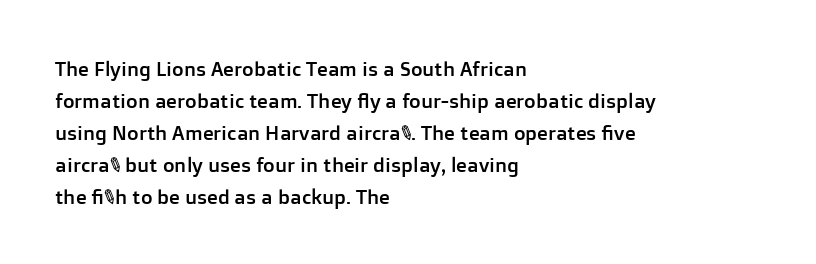
Posture: straight, roman, zero tilt. The ragged edge is on the right, which tells us the setting is flush left. The words here are not underlined. Inter-character spacing is left at the font's built-in metrics. What's the leading like? Ordinary, nothing unusual.
